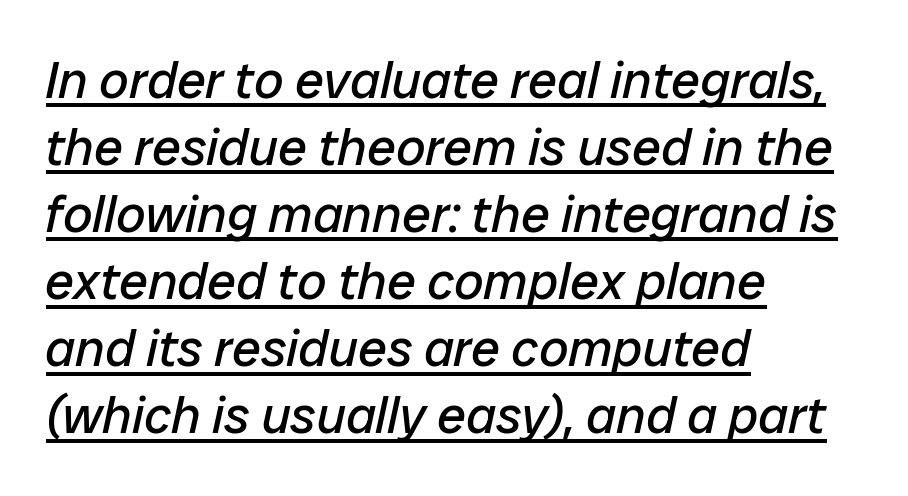
Q: Is the text bold? A: No.
Q: Is the text italic (slanted)? A: Yes, it leans right by about 12 degrees.
Q: Is the text underlined? A: Yes.
Q: How is the paragraph aligned? A: Left-aligned.
Q: Is the spacing between letters normal or unusually wide? A: Normal.
Q: Is the spacing between lines tight, normal or loose? A: Normal.
Q: Width (condensed, normal, or wide)? A: Normal.
Q: Stroke contrast? A: Low.
Q: x-height? A: Medium.
Q: Monospaced? A: No.
